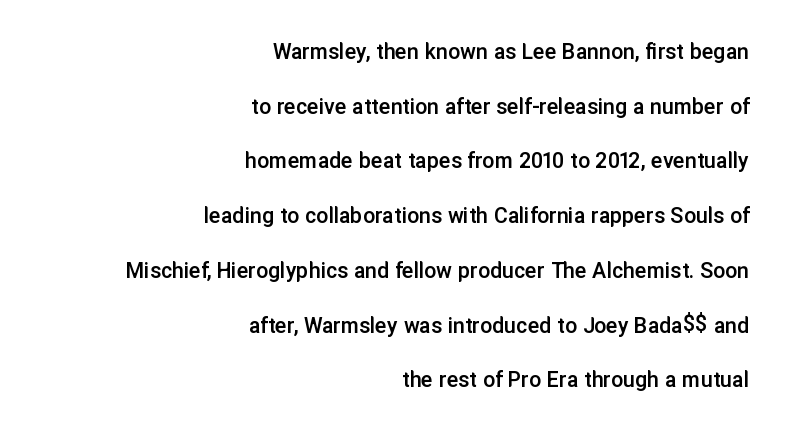
{"italic": "no", "bold": "semi", "underline": "no", "align": "right", "line_spacing": "loose", "line_spacing_ratio": 2.28, "letter_spacing": "normal", "letter_spacing_em": 0.0, "glyph_px": 24}
